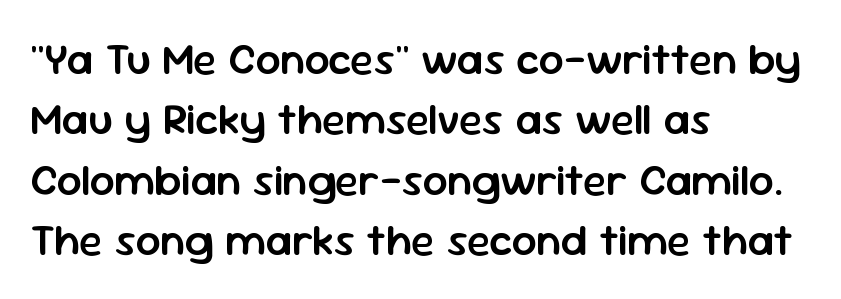
{"serif": "no", "italic": "no", "bold": "semi", "weight": "semibold", "width": "normal", "stroke_contrast": "low", "x_height": "medium", "monospaced": "no", "underline": "no", "align": "left", "line_spacing": "normal", "line_spacing_ratio": 1.37, "letter_spacing": "normal", "letter_spacing_em": 0.0, "glyph_px": 44}
